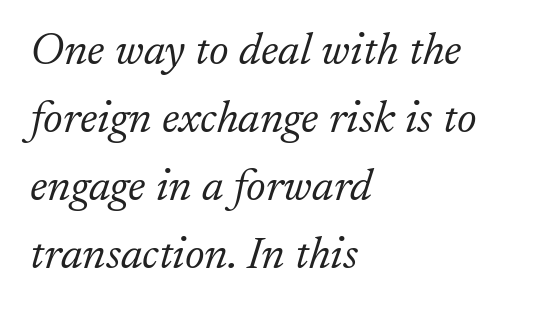
Check where the strokes stop: tiny serifs finish them off. Summary of weight: not heavy and not bold. Spacing verdict: proportional, widths tailored to each character. The passage is arranged the way most books set body copy — flush left.
